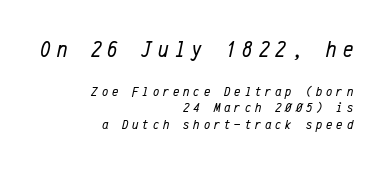
Q: Is the text bold? A: No.
Q: Is the text italic (slanted)? A: Yes, it leans right by about 12 degrees.
Q: Is the text underlined? A: No.
Q: How is the paragraph aligned? A: Right-aligned.
Q: Is the spacing between letters normal or unusually wide? A: Unusually wide.
Q: Which block of text is set in a larger size, the first (top) or the second (bottom)? A: The first (top) one.
